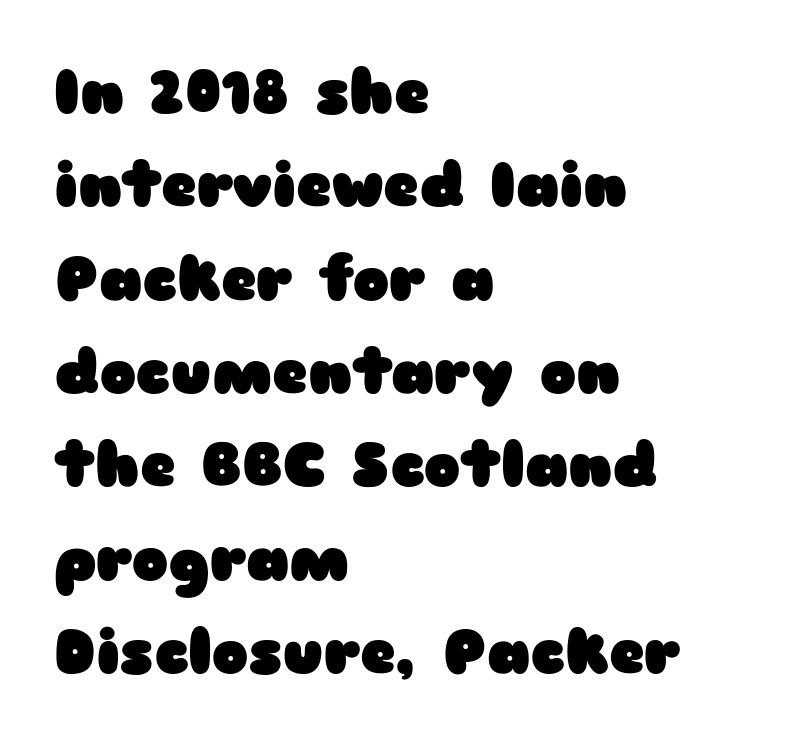
Q: Is the text bold? A: Yes.
Q: Is the text italic (slanted)? A: No, it is upright.
Q: Is the typeface a serif or a sans-serif typeface? A: Sans-serif.
Q: Is the text underlined? A: No.
Q: How is the paragraph aligned? A: Left-aligned.
Q: Is the spacing between letters normal or unusually wide? A: Normal.
Q: Is the spacing between lines tight, normal or loose? A: Normal.
Q: Width (condensed, normal, or wide)? A: Wide.
Q: Stroke contrast? A: Low.
Q: x-height? A: Medium.
Q: Monospaced? A: No.
